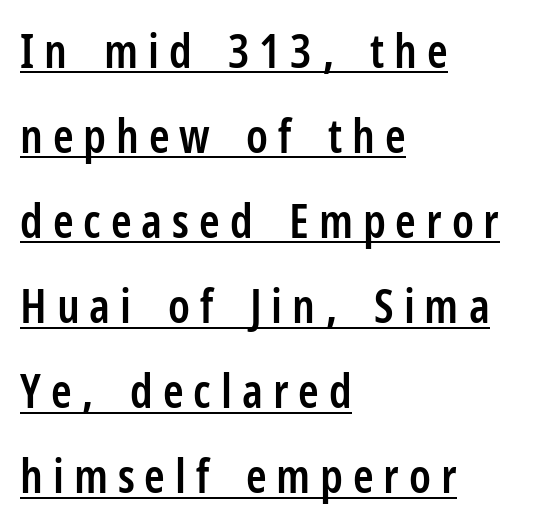
{"serif": "no", "italic": "no", "bold": "semi", "weight": "semibold", "width": "condensed", "stroke_contrast": "low", "x_height": "medium", "monospaced": "no", "underline": "yes", "align": "left", "line_spacing_ratio": 1.81, "letter_spacing": "wide", "letter_spacing_em": 0.21, "glyph_px": 47}
